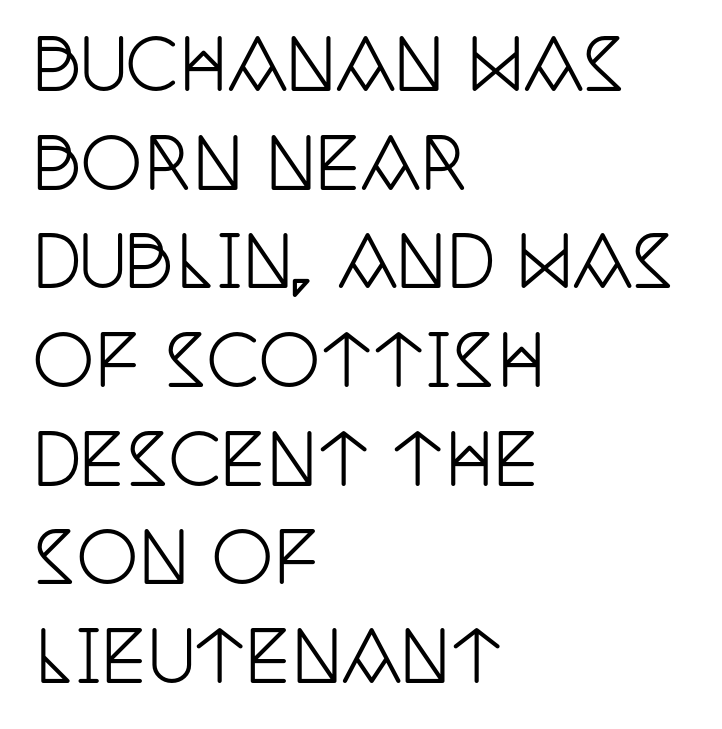
{"serif": "yes", "italic": "no", "width": "condensed", "stroke_contrast": "low", "x_height": "large", "monospaced": "no", "underline": "no", "align": "left", "line_spacing": "normal", "line_spacing_ratio": 1.43, "letter_spacing": "normal", "letter_spacing_em": 0.0, "glyph_px": 69}
